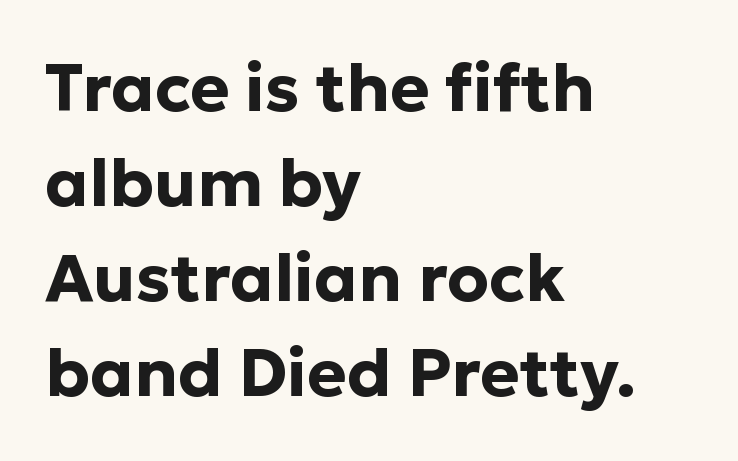
Q: Is the text bold? A: Yes.
Q: Is the text italic (slanted)? A: No, it is upright.
Q: Is the typeface a serif or a sans-serif typeface? A: Sans-serif.
Q: Is the text underlined? A: No.
Q: How is the paragraph aligned? A: Left-aligned.
Q: Is the spacing between letters normal or unusually wide? A: Normal.
Q: Is the spacing between lines tight, normal or loose? A: Normal.
Q: Width (condensed, normal, or wide)? A: Normal.
Q: Stroke contrast? A: Low.
Q: x-height? A: Medium.
Q: Monospaced? A: No.
